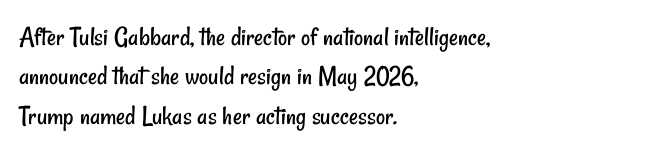
The image shows 28 px regular-weight, condensed sans-serif type; set left-aligned, normal line spacing (1.41x), normal letter spacing, not underlined; low stroke contrast and a small x-height.
